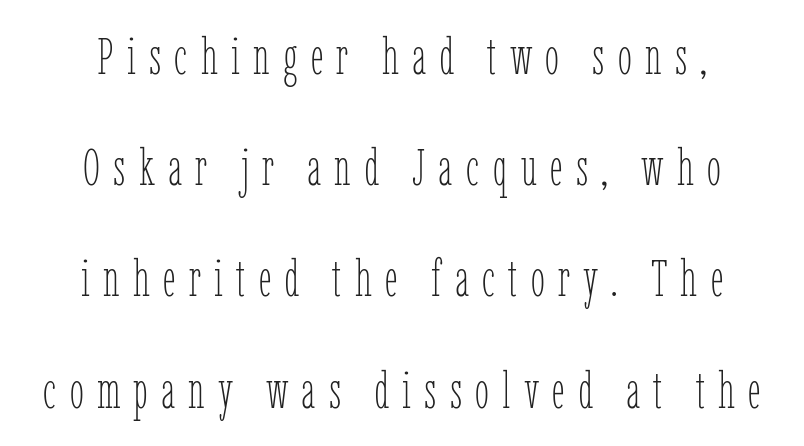
{"italic": "no", "bold": "no", "weight": "thin", "width": "condensed", "stroke_contrast": "low", "x_height": "medium", "monospaced": "no", "underline": "no", "align": "center", "line_spacing": "loose", "line_spacing_ratio": 2.18, "letter_spacing": "wide", "letter_spacing_em": 0.26, "glyph_px": 51}
